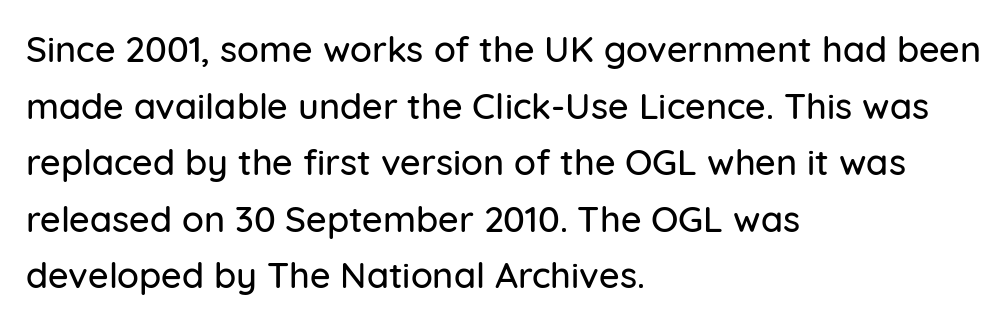
{"serif": "no", "italic": "no", "width": "normal", "stroke_contrast": "low", "x_height": "medium", "monospaced": "no", "underline": "no", "align": "left", "line_spacing": "normal", "line_spacing_ratio": 1.57, "letter_spacing": "normal", "letter_spacing_em": 0.0, "glyph_px": 36}
